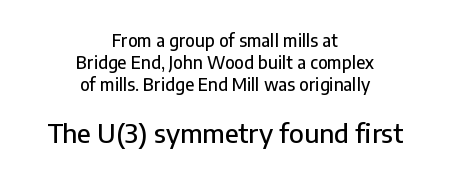
The letters in the lower block stand taller than those in the block above. Do the letters lean? They stand straight. Casual observation: everything's sitting right in the middle. Normally led — the rows are evenly, conventionally spaced. Plain, unruled lines of type.
